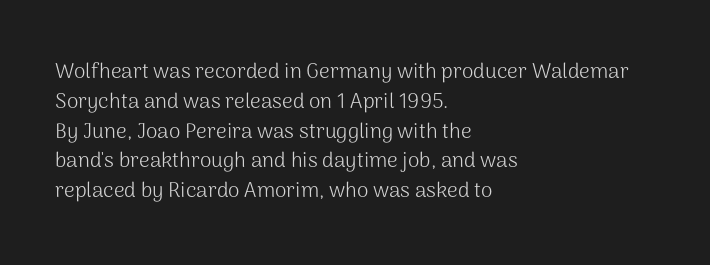
Q: Is the text bold? A: No.
Q: Is the text italic (slanted)? A: No, it is upright.
Q: Is the text underlined? A: No.
Q: How is the paragraph aligned? A: Left-aligned.
Q: Is the spacing between letters normal or unusually wide? A: Normal.
Q: Is the spacing between lines tight, normal or loose? A: Normal.
